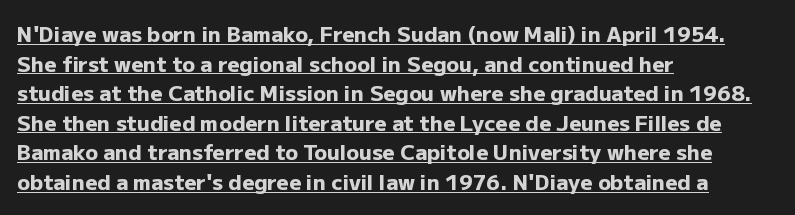
Normally led — the rows are evenly, conventionally spaced. The passage shown is emphatically bold. Vertical strokes here are truly vertical. The lines are quadded left. Like a heading marked for emphasis, these lines bear an underscore. The type is set solid horizontally, with unmodified tracking.
